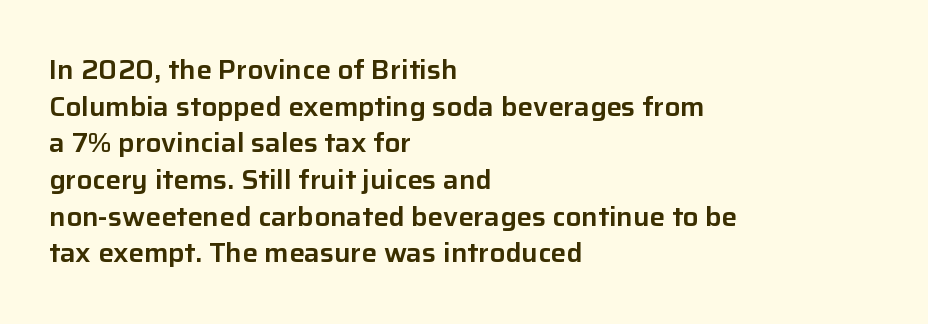
The image shows 26 px text type, upright; set left-aligned, normal line spacing (1.41x), normal letter spacing, not underlined.
